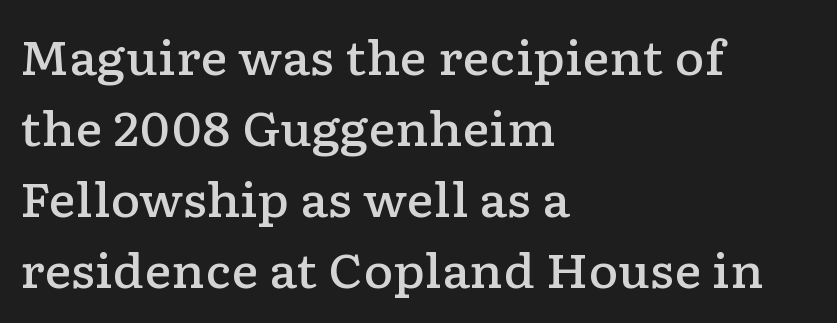
{"serif": "yes", "italic": "no", "bold": "semi", "weight": "semibold", "width": "wide", "stroke_contrast": "low", "x_height": "medium", "monospaced": "no", "underline": "no", "align": "left", "line_spacing": "normal", "line_spacing_ratio": 1.54, "letter_spacing": "normal", "letter_spacing_em": 0.0, "glyph_px": 46}
